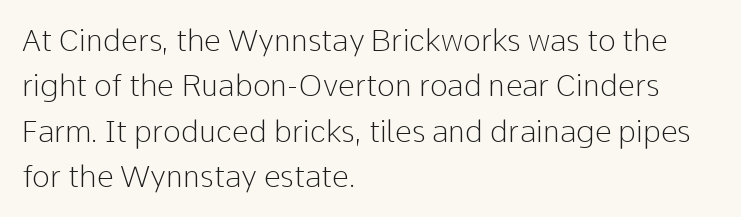
Q: Is the text bold? A: No.
Q: Is the text italic (slanted)? A: No, it is upright.
Q: Is the typeface a serif or a sans-serif typeface? A: Sans-serif.
Q: Is the text underlined? A: No.
Q: How is the paragraph aligned? A: Left-aligned.
Q: Is the spacing between letters normal or unusually wide? A: Normal.
Q: Is the spacing between lines tight, normal or loose? A: Normal.
Q: Width (condensed, normal, or wide)? A: Normal.
Q: Stroke contrast? A: Low.
Q: x-height? A: Medium.
Q: Monospaced? A: No.
